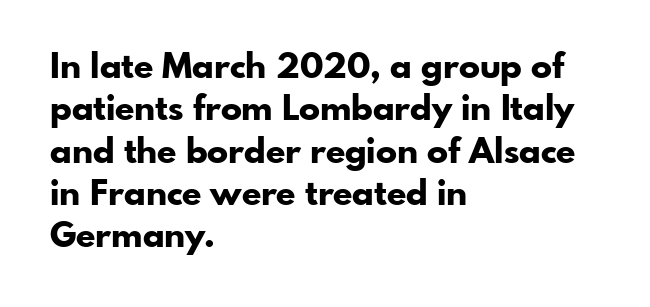
{"serif": "no", "italic": "no", "bold": "yes", "weight": "bold", "width": "normal", "stroke_contrast": "low", "x_height": "small", "monospaced": "no", "underline": "no", "align": "left", "line_spacing_ratio": 1.21, "letter_spacing": "normal", "letter_spacing_em": 0.0, "glyph_px": 35}
